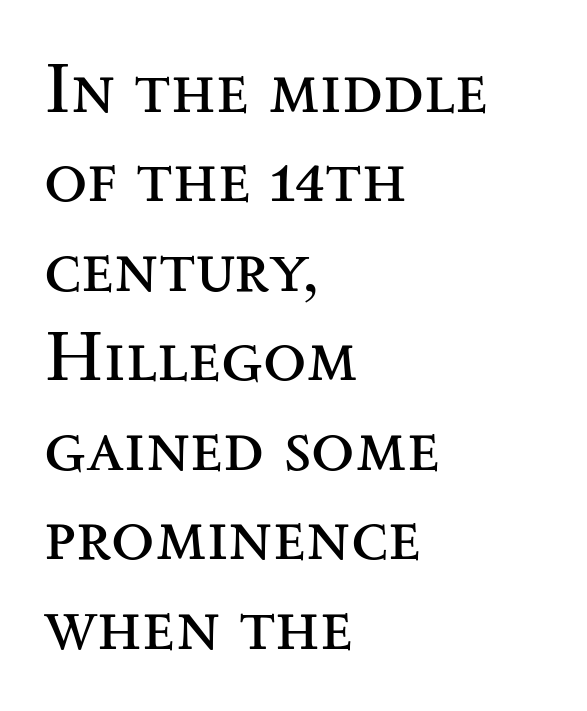
The image shows 71 px regular-weight, wide serif type, upright; set left-aligned, normal line spacing (1.26x), normal letter spacing, not underlined; medium stroke contrast and a small x-height.
